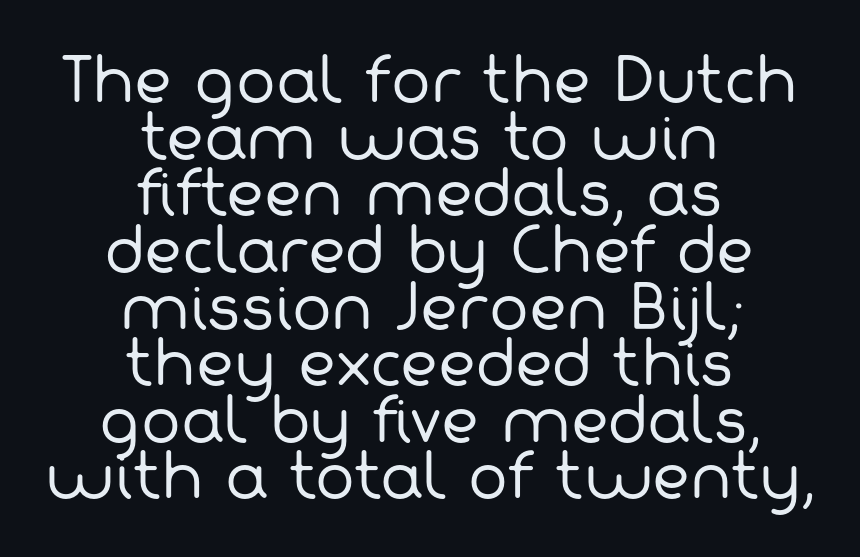
The image shows 59 px regular-weight sans-serif type; set centered, tight line spacing (0.96x), normal letter spacing, not underlined; low stroke contrast and a medium x-height.
